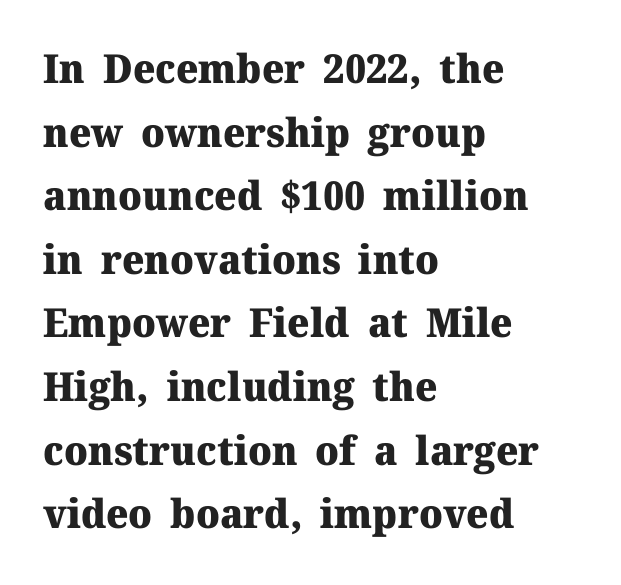
Q: Is the text bold? A: Yes.
Q: Is the text italic (slanted)? A: No, it is upright.
Q: Is the typeface a serif or a sans-serif typeface? A: Serif.
Q: Is the text underlined? A: No.
Q: How is the paragraph aligned? A: Left-aligned.
Q: Is the spacing between letters normal or unusually wide? A: Normal.
Q: Is the spacing between lines tight, normal or loose? A: Normal.
Q: Width (condensed, normal, or wide)? A: Normal.
Q: Stroke contrast? A: Medium.
Q: x-height? A: Medium.
Q: Monospaced? A: No.
